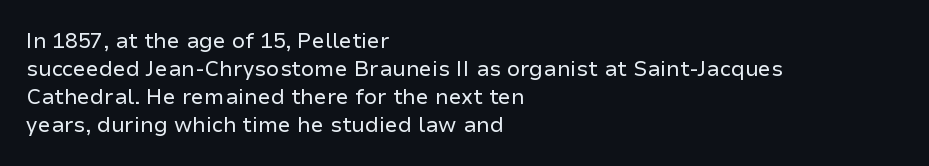
The paragraph has a hard left edge and a soft right edge. Rows of type keep a routine distance in the vertical direction. The letters sit at their default tracking, neither squeezed nor spread. Posture: vertical.
